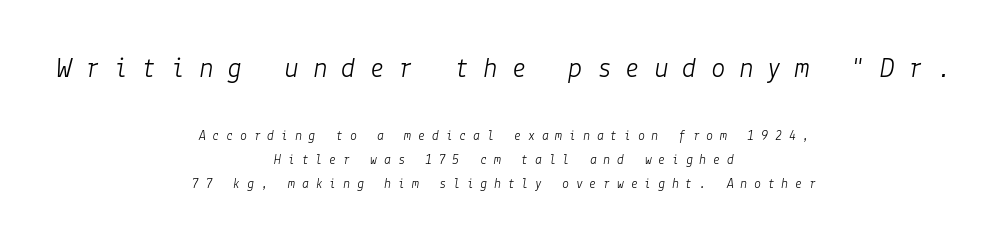
Q: Is the text bold? A: No.
Q: Is the text italic (slanted)? A: Yes, it leans right by about 9 degrees.
Q: Is the text underlined? A: No.
Q: How is the paragraph aligned? A: Centered.
Q: Is the spacing between letters normal or unusually wide? A: Unusually wide.
Q: Which block of text is set in a larger size, the first (top) or the second (bottom)? A: The first (top) one.
Q: Width (condensed, normal, or wide)? A: Normal.
Q: Stroke contrast? A: Low.
Q: x-height? A: Medium.
